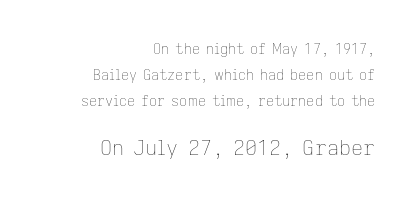
Q: Is the text bold? A: No.
Q: Is the text italic (slanted)? A: No, it is upright.
Q: Is the text underlined? A: No.
Q: How is the paragraph aligned? A: Right-aligned.
Q: Is the spacing between letters normal or unusually wide? A: Normal.
Q: Which block of text is set in a larger size, the first (top) or the second (bottom)? A: The second (bottom) one.
